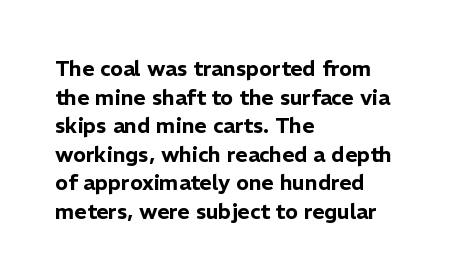
The rendering keeps characters at their native spacing. Does the lettering tilt? It doesn't — this is upright. Descender tails drop into unmarked territory. The lines sit at an ordinary, default distance from one another. One-word summary of the alignment: left.
